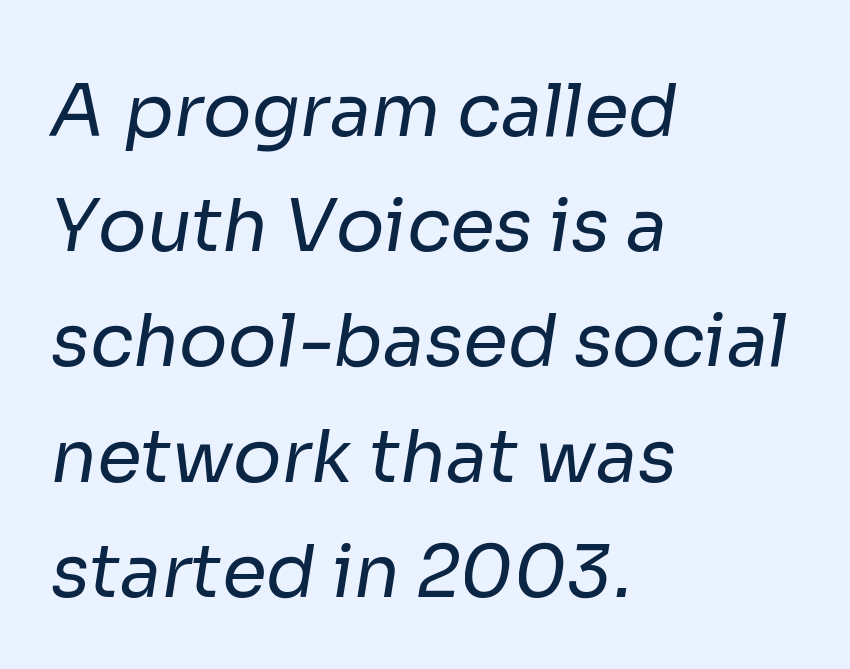
{"serif": "no", "bold": "no", "weight": "regular", "width": "normal", "stroke_contrast": "low", "x_height": "medium", "monospaced": "no", "underline": "no", "align": "left", "line_spacing": "normal", "line_spacing_ratio": 1.6, "letter_spacing": "normal", "letter_spacing_em": 0.0, "glyph_px": 72}
